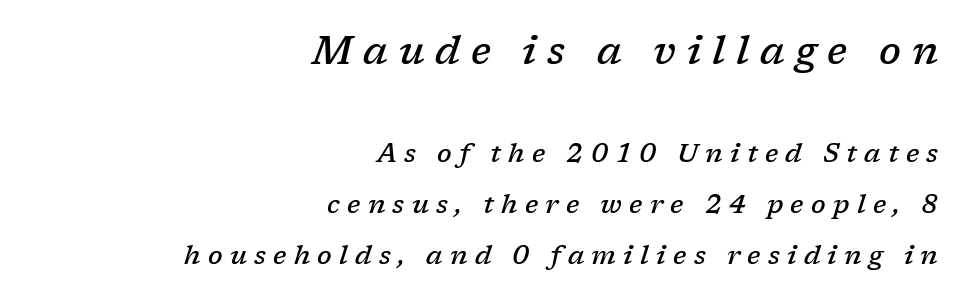
{"serif": "yes", "italic": "yes", "lean": "right", "slant_degrees": 17, "bold": "semi", "weight": "semibold", "width": "normal", "stroke_contrast": "low", "x_height": "medium", "monospaced": "no", "underline": "no", "align": "right", "line_spacing": "loose", "line_spacing_ratio": 1.95, "letter_spacing": "wide", "letter_spacing_em": 0.28, "larger_block": "first", "size_ratio": 1.5, "glyph_px": 39}
